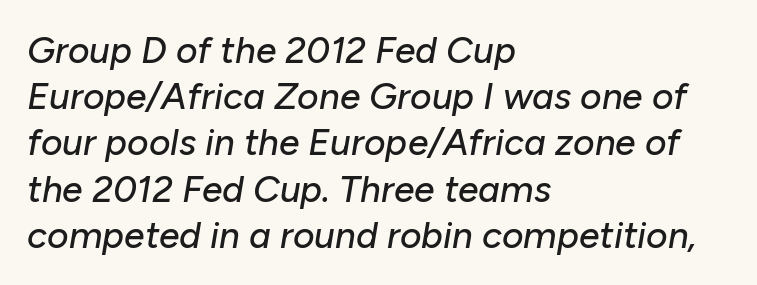
Q: Is the text italic (slanted)? A: Yes, it leans right by about 10 degrees.
Q: Is the text underlined? A: No.
Q: How is the paragraph aligned? A: Left-aligned.
Q: Is the spacing between letters normal or unusually wide? A: Normal.
Q: Is the spacing between lines tight, normal or loose? A: Normal.
Q: Width (condensed, normal, or wide)? A: Normal.
Q: Stroke contrast? A: Low.
Q: x-height? A: Medium.
Q: Monospaced? A: No.
